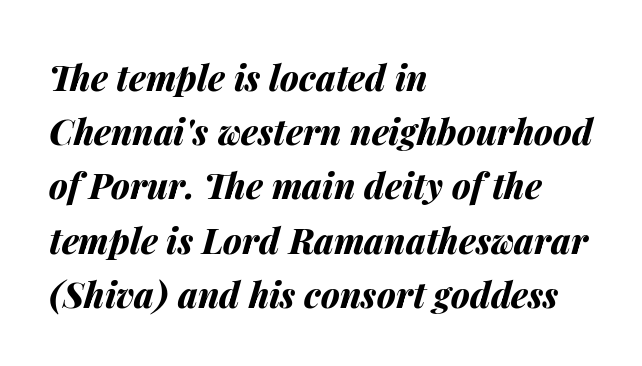
Q: Is the text bold? A: Yes.
Q: Is the text italic (slanted)? A: Yes, it leans right by about 14 degrees.
Q: Is the text underlined? A: No.
Q: How is the paragraph aligned? A: Left-aligned.
Q: Is the spacing between letters normal or unusually wide? A: Normal.
Q: Is the spacing between lines tight, normal or loose? A: Normal.
Q: Width (condensed, normal, or wide)? A: Normal.
Q: Stroke contrast? A: Medium.
Q: x-height? A: Medium.
Q: Monospaced? A: No.
